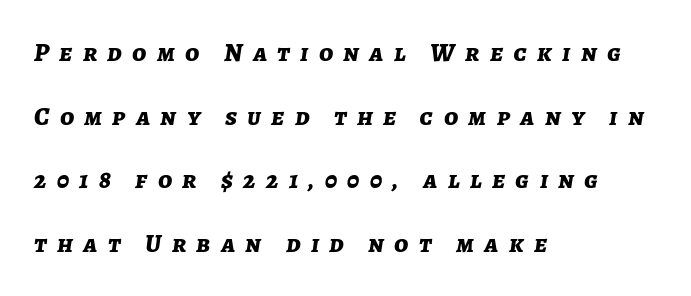
Q: Is the text bold? A: Yes.
Q: Is the text italic (slanted)? A: Yes, it leans right by about 7 degrees.
Q: Is the text underlined? A: No.
Q: How is the paragraph aligned? A: Left-aligned.
Q: Is the spacing between letters normal or unusually wide? A: Unusually wide.
Q: Is the spacing between lines tight, normal or loose? A: Loose.
